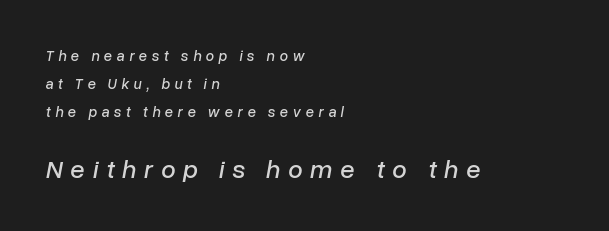
The image shows 26 px text type, italic (leaning right); set left-aligned, line spacing 1.87x, unusually wide letter spacing (+0.3 em), not underlined; the second (bottom) block is 1.73x larger.
